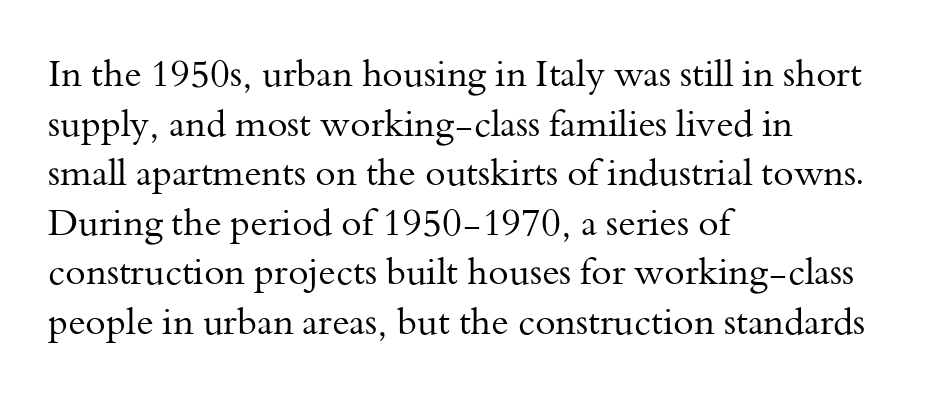
Yep, those are serifs on the letters. The block of text has a typical density, with ordinary space between rows. Each line starts at the same left margin while the right side varies. When letters stand straight like this, we call the style roman or upright. Each stroke keeps to a modest, everyday thickness or less. Is this a fixed-width face? No — the glyphs have proportional, varying widths.
